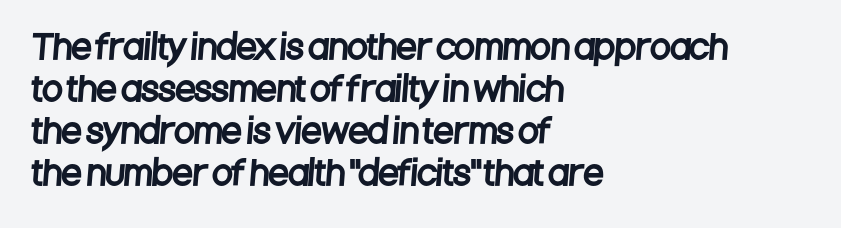
Tracking value appears to be zero — textbook default spacing. The rendering shows plain stroke endings on the letterforms — a sans-serif design. Line spacing here is normal. The space directly below the letters is spotless.
